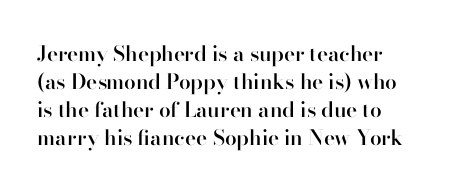
{"italic": "no", "bold": "semi", "underline": "no", "line_spacing": "normal", "line_spacing_ratio": 1.34, "letter_spacing": "normal", "letter_spacing_em": 0.0, "glyph_px": 21}
